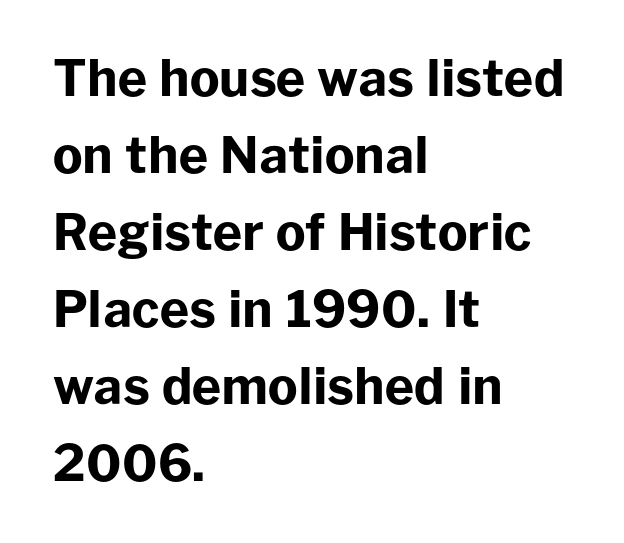
The image shows 50 px bold sans-serif type, upright; set left-aligned, normal line spacing (1.54x), normal letter spacing, not underlined; low stroke contrast and a medium x-height.
